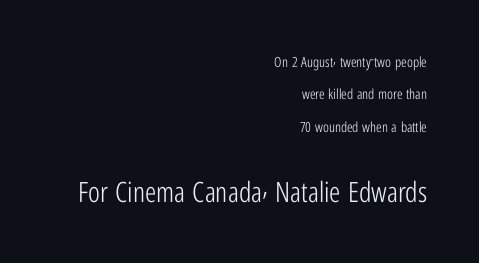
Note the varied advance widths — an 'i' is clearly narrower than an 'm'. The area under the type is left untouched. The lines are quadded right. Does extra space separate the letters? No, they use regular spacing.
